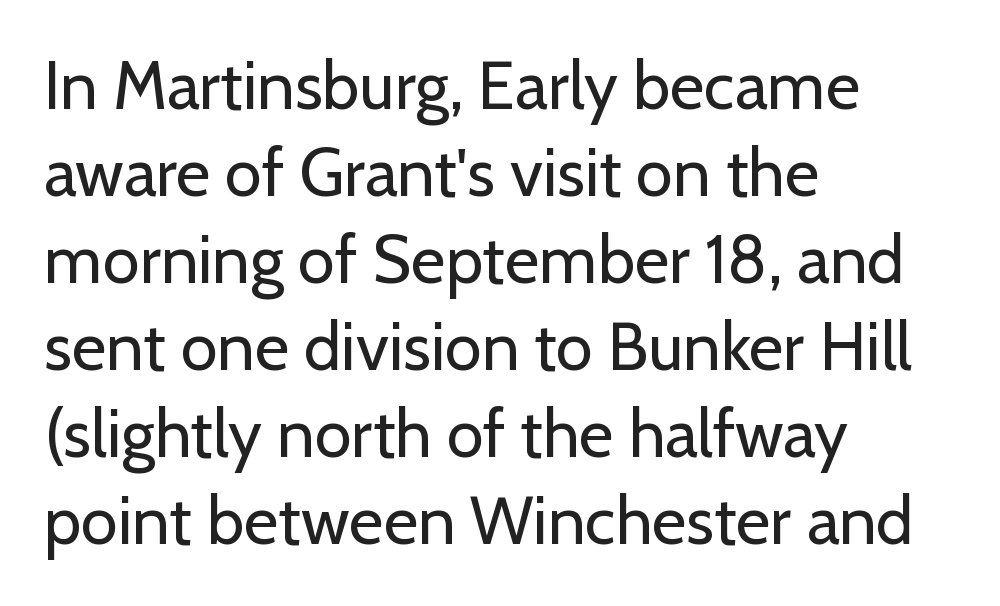
The rendering uses natural spacing where letterforms have individual widths. This is the regular roman posture of the typeface. Caption: multi-line text, flush left, ragged right. A bare baseline throughout the passage. Students, note that the glyphs here touch the page at normal intervals. Stems here are at most as thick as an everyday book face.
